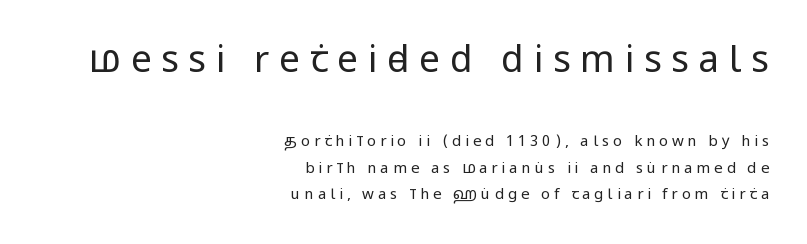
Q: Is the text bold? A: No.
Q: Is the text italic (slanted)? A: No, it is upright.
Q: Is the typeface a serif or a sans-serif typeface? A: Sans-serif.
Q: Is the text underlined? A: No.
Q: How is the paragraph aligned? A: Right-aligned.
Q: Is the spacing between letters normal or unusually wide? A: Unusually wide.
Q: Which block of text is set in a larger size, the first (top) or the second (bottom)? A: The first (top) one.
Q: Width (condensed, normal, or wide)? A: Condensed.
Q: Stroke contrast? A: Low.
Q: x-height? A: Large.
Q: Monospaced? A: No.
